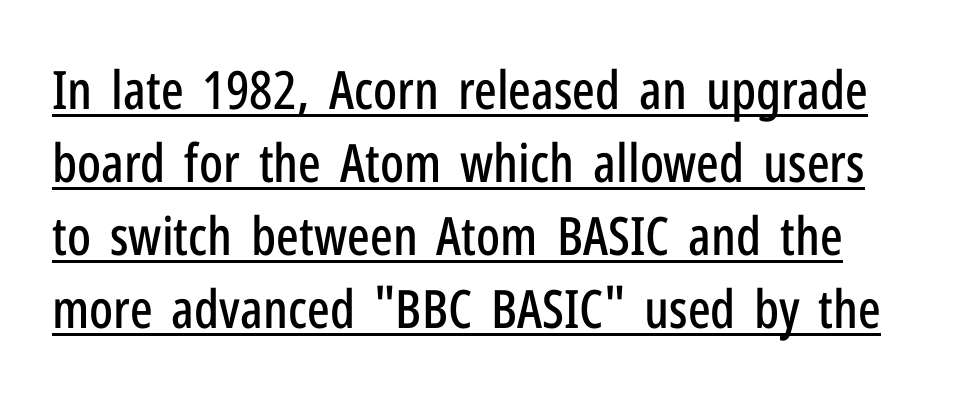
The image shows 53 px condensed sans-serif type, upright; set normal line spacing (1.38x), normal letter spacing, underlined; low stroke contrast and a medium x-height.
